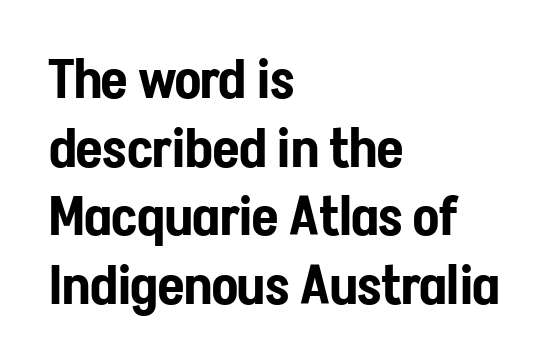
The lines in this sample share a left origin and differ only in where they stop. Bare-footed words on every line. Characters follow at the spacing the type designer built in. Designer's note — italics off, roman on. The rendering shows plain stroke endings on the letterforms — a sans-serif design.
